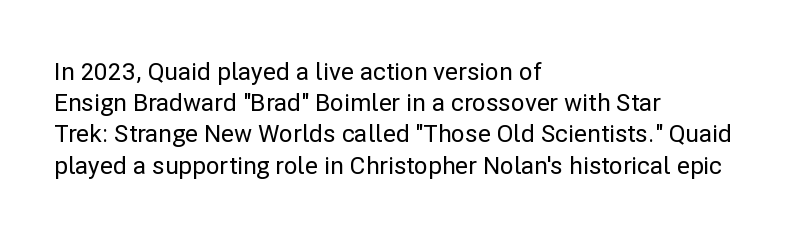
Q: Is the text italic (slanted)? A: No, it is upright.
Q: Is the text underlined? A: No.
Q: How is the paragraph aligned? A: Left-aligned.
Q: Is the spacing between letters normal or unusually wide? A: Normal.
Q: Is the spacing between lines tight, normal or loose? A: Normal.
